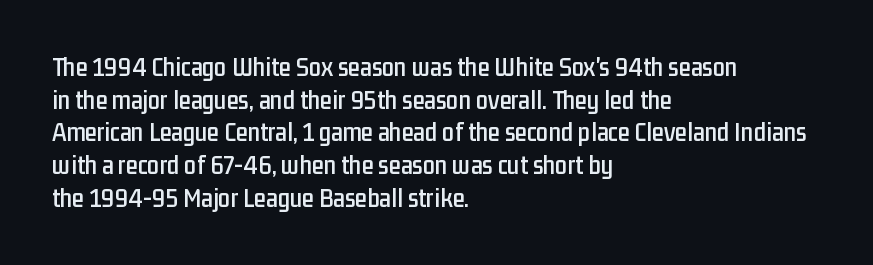
{"italic": "no", "underline": "no", "align": "left", "line_spacing_ratio": 1.21, "letter_spacing": "normal", "letter_spacing_em": 0.0, "glyph_px": 27}
